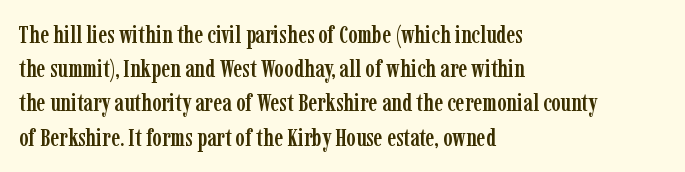
Q: Is the text italic (slanted)? A: No, it is upright.
Q: Is the text underlined? A: No.
Q: How is the paragraph aligned? A: Left-aligned.
Q: Is the spacing between letters normal or unusually wide? A: Normal.
Q: Is the spacing between lines tight, normal or loose? A: Normal.
